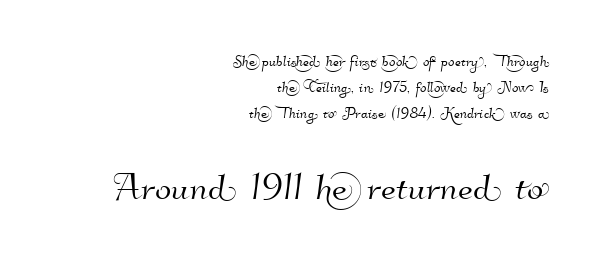
The type is set solid horizontally, with unmodified tracking. The characters display no serif detailing; their extremities are plain. Leftover space on each line is placed entirely before the opening word. The passage shown is typed in a proportional face where columns would drift.
